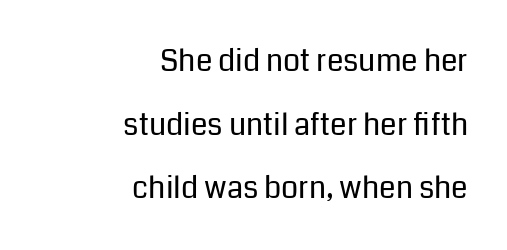
Proportional: the letters do not fall into vertical columns. Think standard paragraph weight, or any step lighter than that. Rows of type keep a wide berth in the vertical direction. Type style note: lacks serifs.
